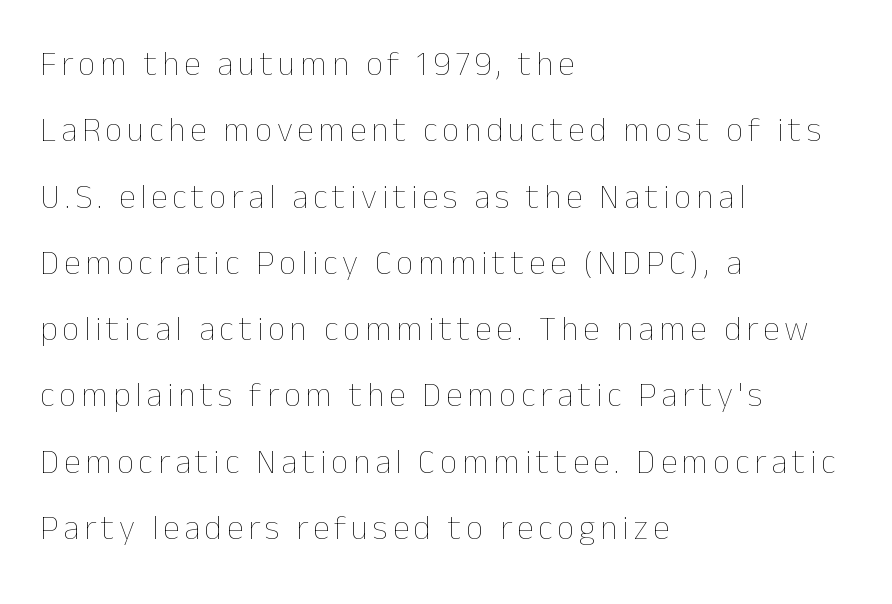
Q: Is the text bold? A: No.
Q: Is the text italic (slanted)? A: No, it is upright.
Q: Is the text underlined? A: No.
Q: How is the paragraph aligned? A: Left-aligned.
Q: Is the spacing between lines tight, normal or loose? A: Loose.
Q: Width (condensed, normal, or wide)? A: Normal.
Q: Stroke contrast? A: Low.
Q: x-height? A: Medium.
Q: Monospaced? A: No.
